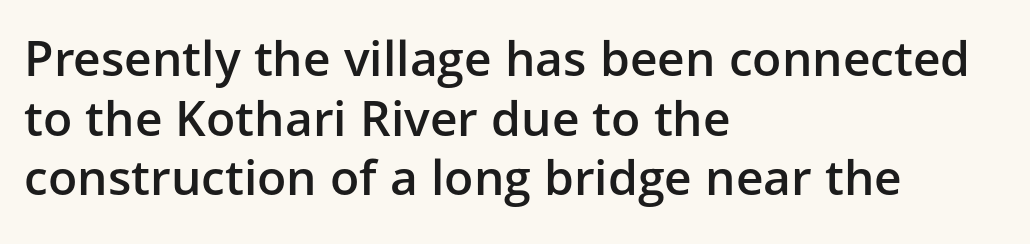
This is moderately heavy type, rendered in semibold. Character widths vary here, with narrow letters taking less room than wide ones. The lines in this sample share a left origin and differ only in where they stop. Ascenders rise straight up at ninety degrees. The foot of each line stays bare and open. Grotesque or geometric, the face here clearly has no serifs.
